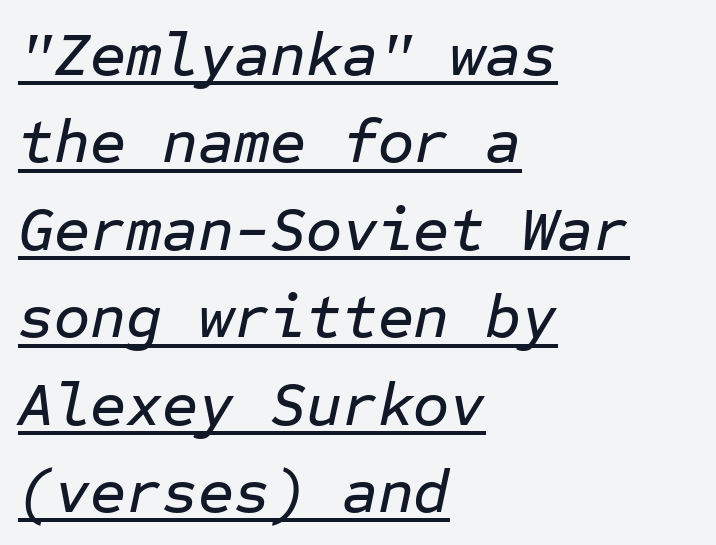
Visually the block forms a straight wall on the left and a jagged coastline on the right. Between one letter and the next there's only the usual sliver of space. Compared with typical paragraphs, the rows here are spaced about the same. Does the lettering tilt? It does — this is italic. Every word sits above its own underline. The letters march in equal steps, a hallmark of fixed-pitch type.
